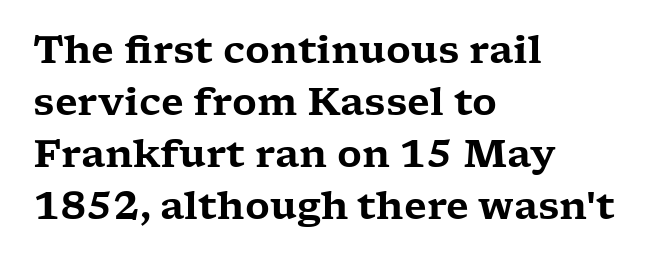
The image shows 38 px wide serif type, upright; set left-aligned, normal line spacing (1.37x), normal letter spacing, not underlined; low stroke contrast and a medium x-height.
